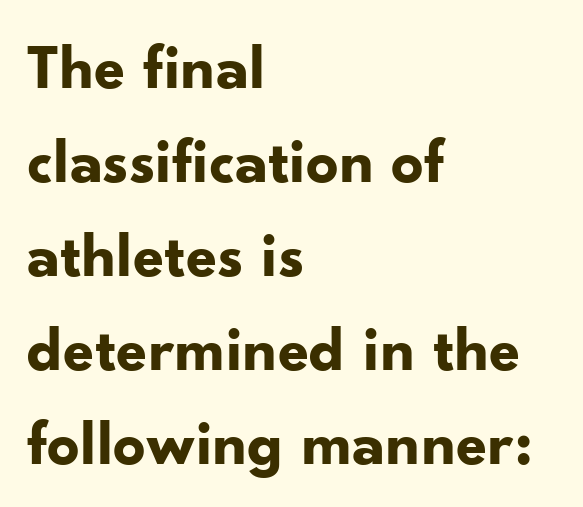
Honestly, the row spacing looks completely unremarkable. Posture: upright roman. Varying glyph widths throughout — classic text-font behaviour. Teacher's note: observe the even left margin — that is flush-left alignment. This rendering employs a face without finishing strokes, i.e., a sans-serif.
